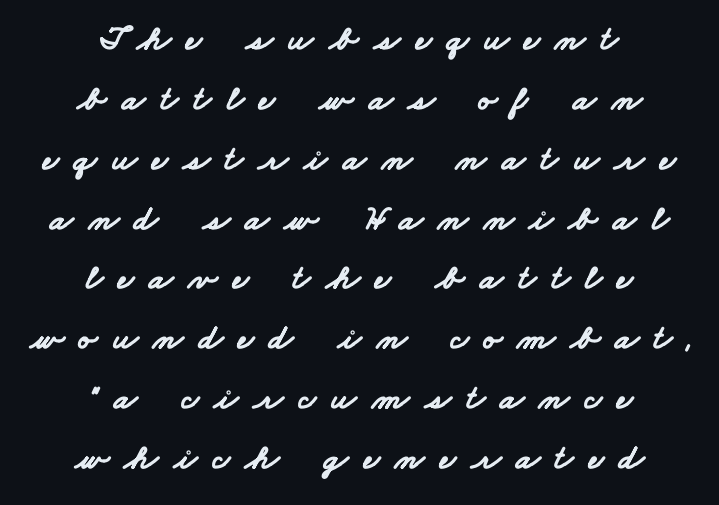
{"serif": "no", "bold": "yes", "weight": "bold", "width": "wide", "stroke_contrast": "low", "x_height": "small", "monospaced": "no", "underline": "no", "align": "center", "line_spacing_ratio": 1.71, "letter_spacing": "wide", "letter_spacing_em": 0.43, "glyph_px": 35}
